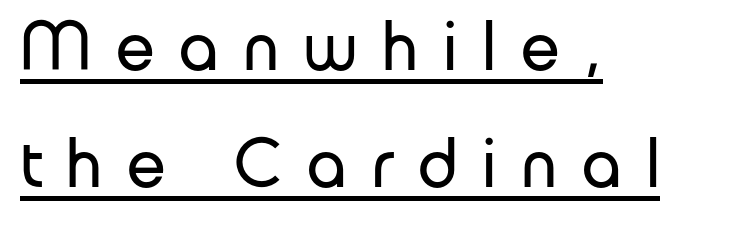
Q: Is the text bold? A: No.
Q: Is the text italic (slanted)? A: No, it is upright.
Q: Is the typeface a serif or a sans-serif typeface? A: Sans-serif.
Q: Is the text underlined? A: Yes.
Q: How is the paragraph aligned? A: Left-aligned.
Q: Is the spacing between letters normal or unusually wide? A: Unusually wide.
Q: Is the spacing between lines tight, normal or loose? A: Normal.
Q: Width (condensed, normal, or wide)? A: Normal.
Q: Stroke contrast? A: Low.
Q: x-height? A: Medium.
Q: Monospaced? A: No.
